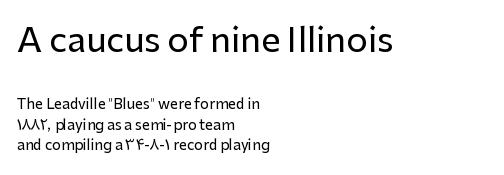
The passage is arranged the way most books set body copy — flush left. This layout puts the oversized block above and the modest block below. Do the characters align in a grid? No, the font is proportional. Caption: standard tracking, unaltered.
